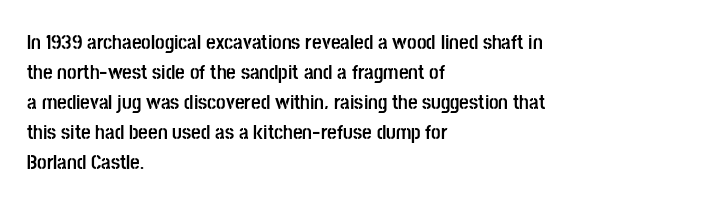
The image shows 21 px bold type, upright; set left-aligned, normal line spacing (1.43x), normal letter spacing, not underlined.
